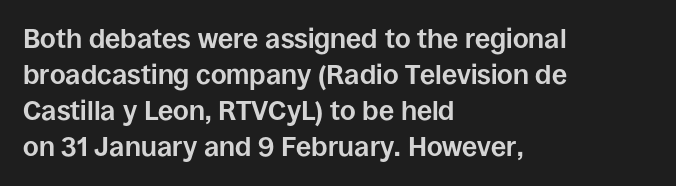
{"italic": "no", "bold": "yes", "underline": "no", "align": "left", "line_spacing": "normal", "line_spacing_ratio": 1.33, "letter_spacing": "normal", "letter_spacing_em": 0.0, "glyph_px": 27}
